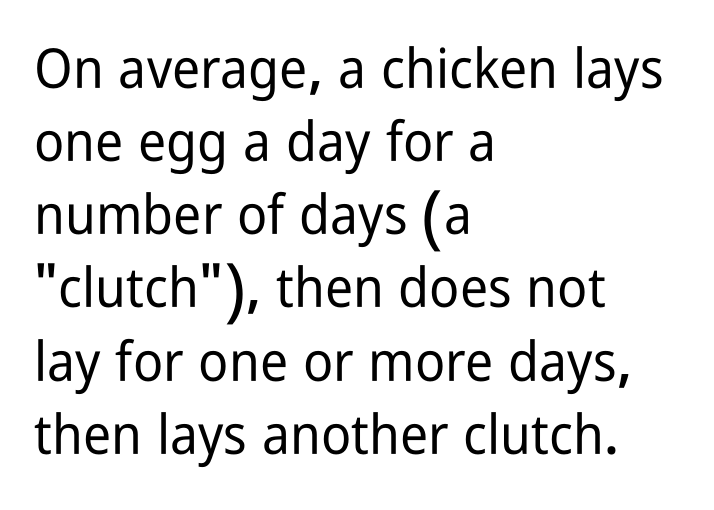
Q: Is the text italic (slanted)? A: No, it is upright.
Q: Is the typeface a serif or a sans-serif typeface? A: Sans-serif.
Q: Is the text underlined? A: No.
Q: How is the paragraph aligned? A: Left-aligned.
Q: Is the spacing between letters normal or unusually wide? A: Normal.
Q: Is the spacing between lines tight, normal or loose? A: Normal.
Q: Width (condensed, normal, or wide)? A: Condensed.
Q: Stroke contrast? A: Low.
Q: x-height? A: Medium.
Q: Monospaced? A: No.
